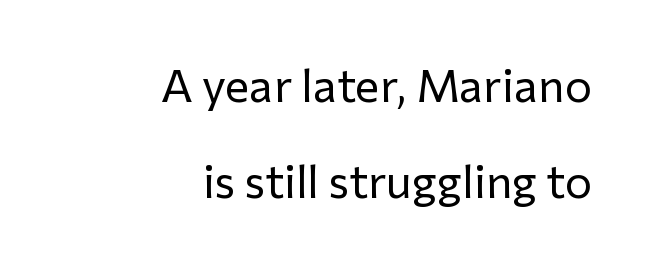
The image shows 46 px regular-weight sans-serif type, upright; set right-aligned, loose line spacing (2.08x), normal letter spacing, not underlined; low stroke contrast and a medium x-height.
